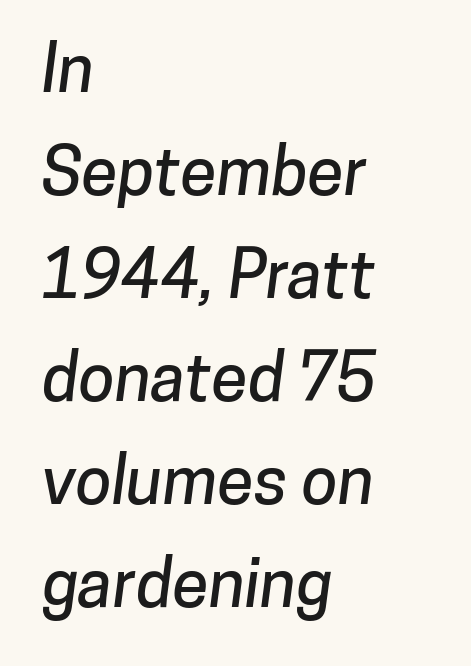
Teacher's note: observe the even left margin — that is flush-left alignment. Serif or sans? Sans — the stroke terminals are bare. Letter spacing: default. The line-height multiplier appears to be the usual default. Plain, unruled lines of type.
